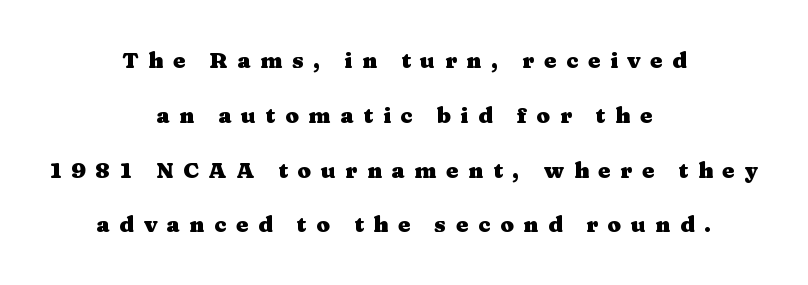
Caption: expanded tracking, letters set apart. If you drew a line through each stem, it would be perfectly vertical. Baseline-to-baseline distance is far greater than the letter height. Reading down the block, each line starts at a different indent, mirrored at its end. The face used here has the dense, thick strokes of a bold.
